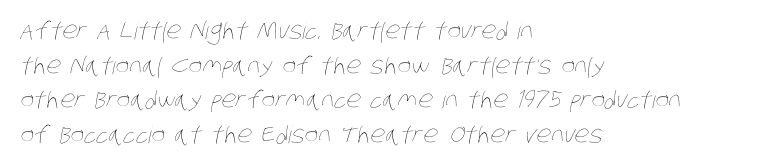
{"bold": "no", "underline": "no", "align": "left", "line_spacing": "normal", "line_spacing_ratio": 1.51, "letter_spacing": "normal", "letter_spacing_em": 0.0, "glyph_px": 23}
